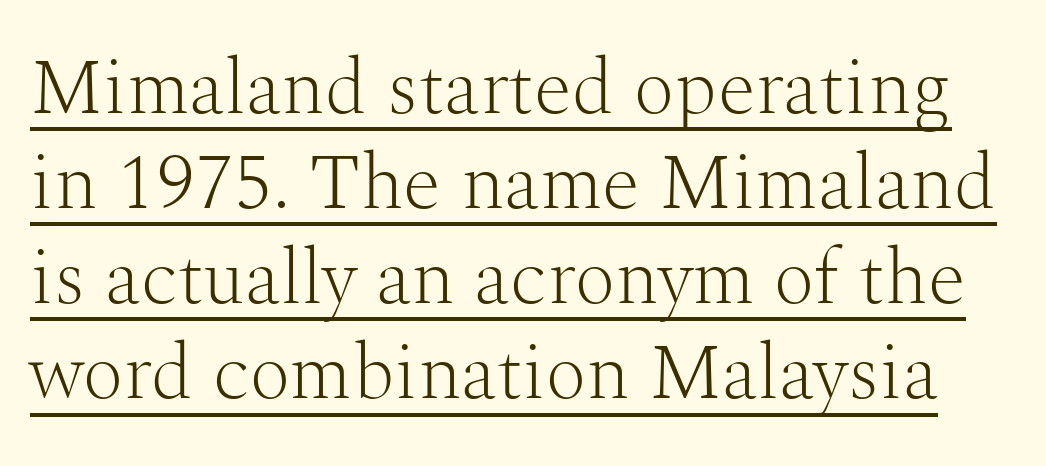
The image shows 78 px light serif type, upright; set line spacing 1.22x, normal letter spacing, underlined; medium stroke contrast and a medium x-height.
